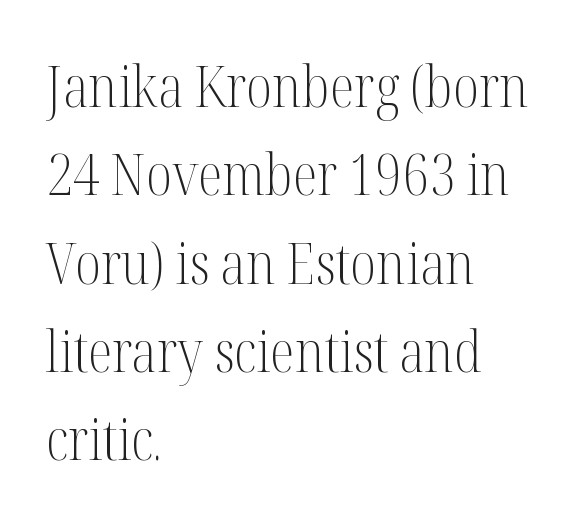
Rendered with straight, roman letterforms. No extra ink here — the face is not bold. Spacing verdict: proportional, widths tailored to each character. The typeface chosen for these lines features serifs. Each word holds together tightly as a unit, with standard inter-letter gaps. What's the leading like? Ordinary, nothing unusual.
